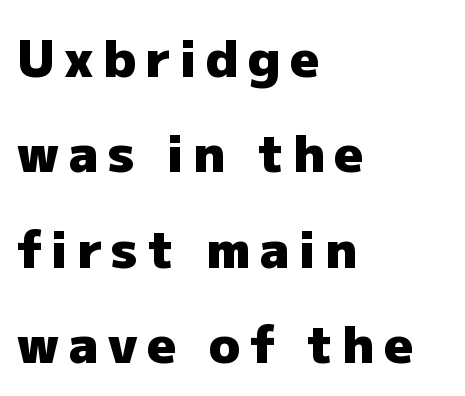
The image shows 51 px heavy sans-serif type, upright; set left-aligned, line spacing 1.87x, not underlined; low stroke contrast and a medium x-height.
